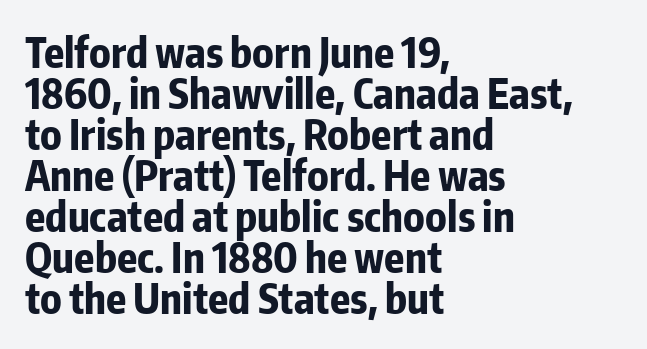
The image shows 41 px bold, condensed sans-serif type, upright; set left-aligned, tight line spacing (1.0x), normal letter spacing, not underlined; low stroke contrast and a medium x-height.
